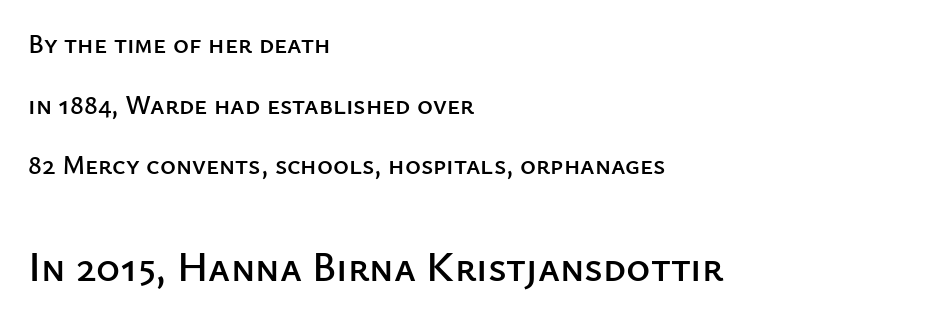
Q: Is the text italic (slanted)? A: No, it is upright.
Q: Is the typeface a serif or a sans-serif typeface? A: Sans-serif.
Q: Is the text underlined? A: No.
Q: How is the paragraph aligned? A: Left-aligned.
Q: Is the spacing between letters normal or unusually wide? A: Normal.
Q: Is the spacing between lines tight, normal or loose? A: Loose.
Q: Which block of text is set in a larger size, the first (top) or the second (bottom)? A: The second (bottom) one.
Q: Width (condensed, normal, or wide)? A: Normal.
Q: Stroke contrast? A: Low.
Q: x-height? A: Medium.
Q: Monospaced? A: No.
